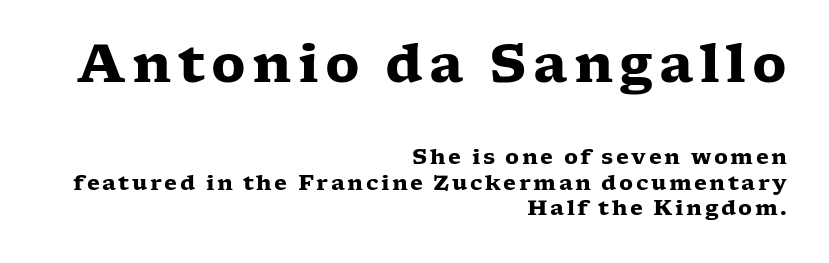
The image shows 52 px heavy, wide serif type, upright; set right-aligned, line spacing 1.22x, not underlined; the first (top) block is 2.48x larger; low stroke contrast and a medium x-height.
